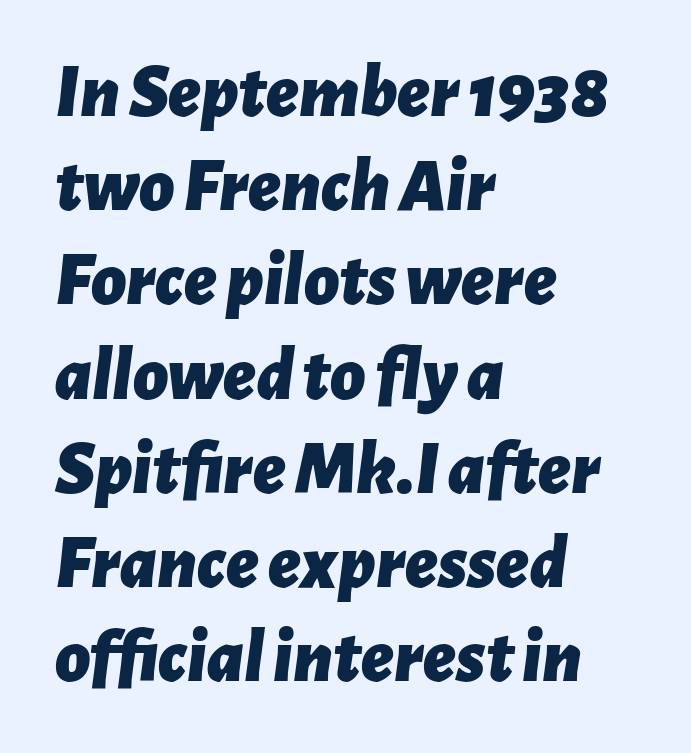
{"italic": "yes", "lean": "right", "slant_degrees": 7, "bold": "yes", "weight": "bold", "width": "normal", "stroke_contrast": "low", "x_height": "medium", "monospaced": "no", "underline": "no", "align": "left", "line_spacing_ratio": 1.24, "letter_spacing": "normal", "letter_spacing_em": 0.0, "glyph_px": 76}
